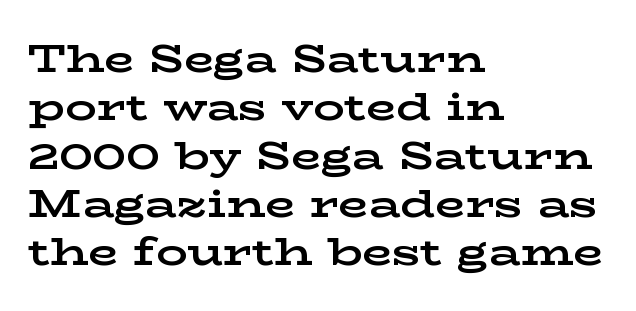
The image shows 39 px bold, wide serif type, upright; set left-aligned, line spacing 1.24x, normal letter spacing, not underlined; low stroke contrast and a medium x-height.
